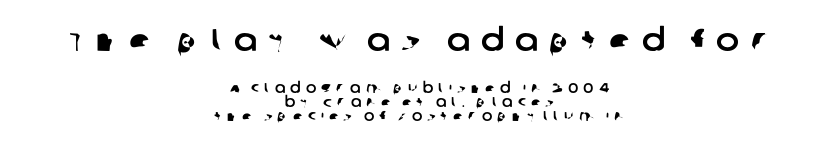
{"serif": "no", "width": "normal", "stroke_contrast": "low", "x_height": "large", "monospaced": "no", "underline": "no", "align": "center", "line_spacing": "tight", "line_spacing_ratio": 1.01, "letter_spacing": "wide", "letter_spacing_em": 0.36, "larger_block": "first", "size_ratio": 2.21, "glyph_px": 31}
